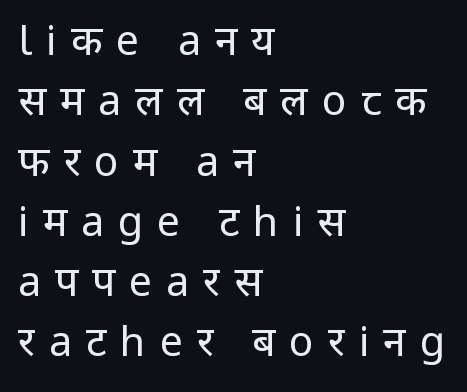
{"serif": "no", "italic": "no", "bold": "no", "weight": "regular", "width": "normal", "stroke_contrast": "low", "x_height": "medium", "monospaced": "no", "underline": "no", "align": "left", "line_spacing": "normal", "line_spacing_ratio": 1.47, "letter_spacing": "wide", "letter_spacing_em": 0.34, "glyph_px": 41}
